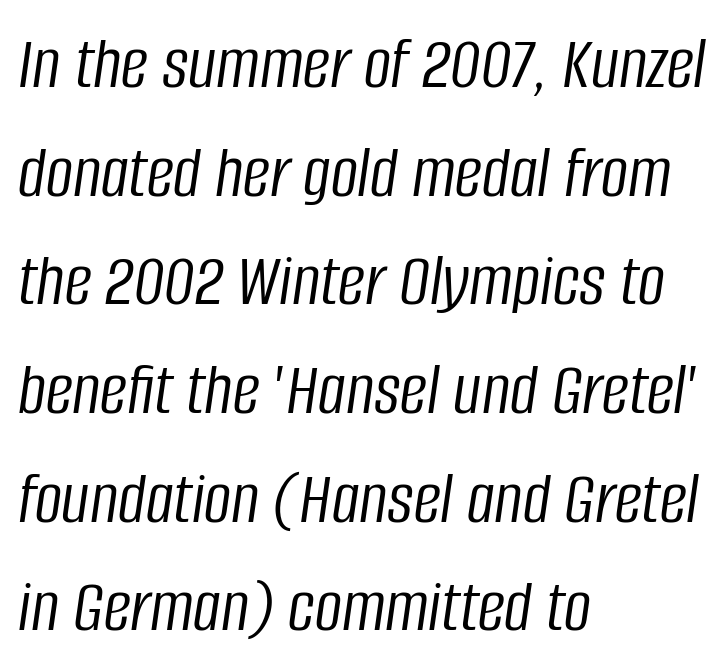
Regarding leading, the lines here are spaced in the standard way. Stems here are at most as thick as an everyday book face. Do the characters align in a grid? No, the font is proportional. The horizontal fit of the characters is conventional and even. Emphasis-style slanted type is in use.
